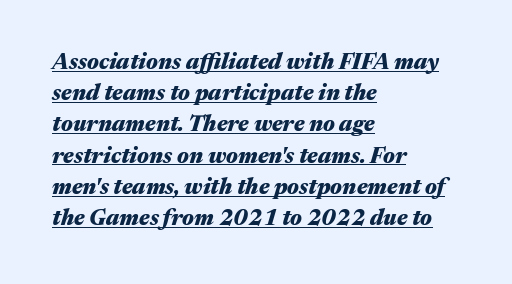
Students, this is bold: see how much ink each stroke carries. The lettering tilts uniformly, giving the passage an italic look. Students, observe: this is what conventionally led text looks like. Standard letterfit; no display-style spreading of the glyphs.
